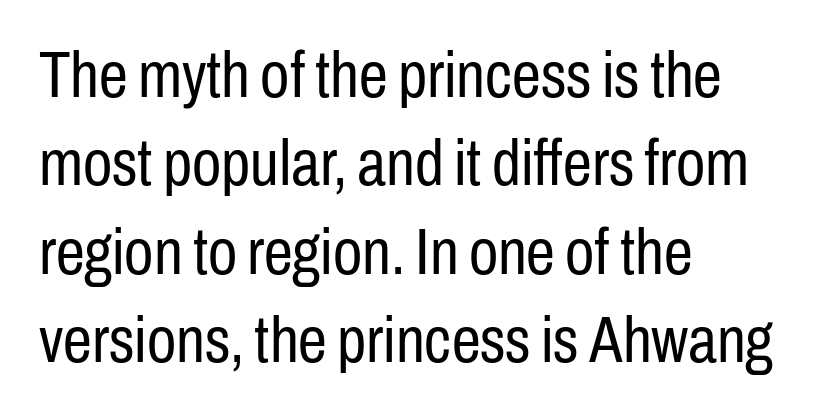
The image shows 65 px regular-weight, condensed sans-serif type, upright; set left-aligned, normal line spacing (1.36x), normal letter spacing, not underlined; low stroke contrast and a medium x-height.
